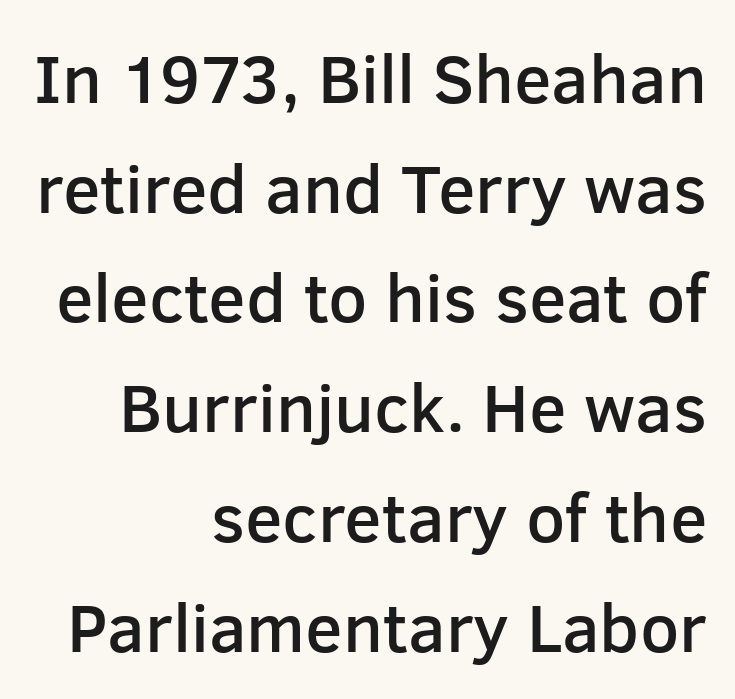
Unlike a traditional serif, this face leaves its strokes unadorned. Observe the ordinary spacing: letters are neighbours, not strangers. The sample has been set in demibold, a notch under bold. A flush-right, rag-left setting is used for this passage.
